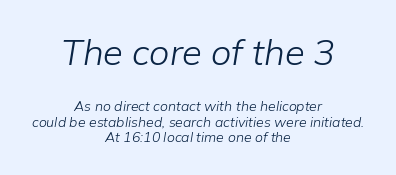
What stands out about the letter spacing? Nothing — it is the standard amount. Each letter keeps its own natural width here, so spacing adapts to shape. Summary of weight: not heavy and not bold. In terms of leading, this rendering errs on the cramped side. The designer gave the opening block more size than the closing block.
